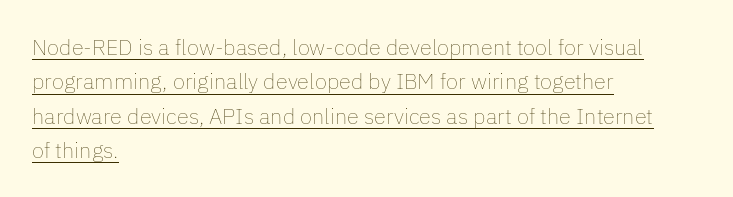
{"italic": "no", "bold": "no", "underline": "yes", "align": "left", "line_spacing": "normal", "line_spacing_ratio": 1.56, "letter_spacing": "normal", "letter_spacing_em": 0.0, "glyph_px": 22}
